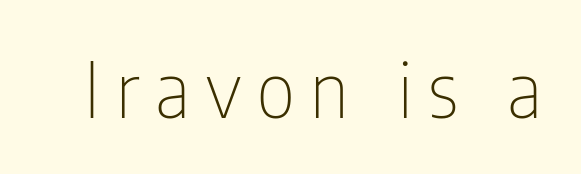
The image shows 76 px thin, condensed sans-serif type, upright; set unusually wide letter spacing (+0.21 em), not underlined; low stroke contrast and a medium x-height.
